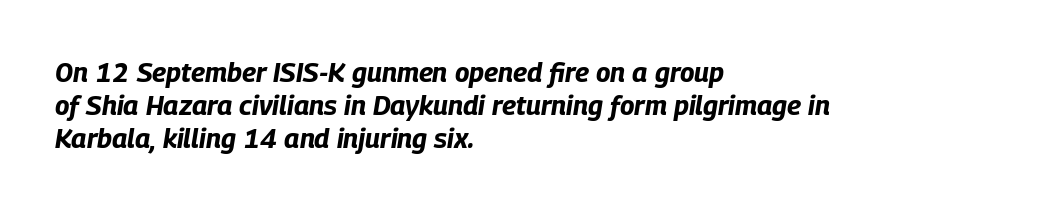
Q: Is the text bold? A: Yes.
Q: Is the text italic (slanted)? A: Yes, it leans right by about 9 degrees.
Q: Is the text underlined? A: No.
Q: How is the paragraph aligned? A: Left-aligned.
Q: Is the spacing between letters normal or unusually wide? A: Normal.
